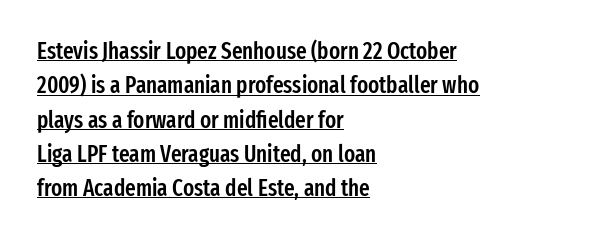
The letters sit at their default tracking, neither squeezed nor spread. I'd describe the lettering as semibold — firm but not a full bold. Italic: no, the glyphs are upright roman. The lettering is marked with a stroke running underneath it. Honestly, the row spacing looks completely unremarkable.
